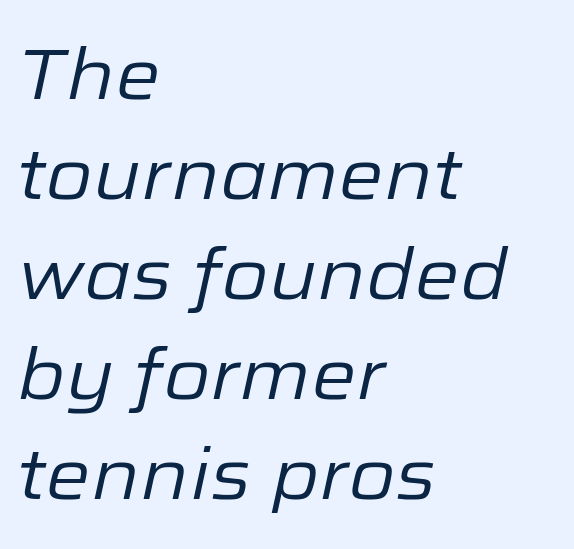
The image shows 72 px regular-weight type, italic (leaning right); set left-aligned, normal line spacing (1.39x), normal letter spacing, not underlined; low stroke contrast and a medium x-height.
